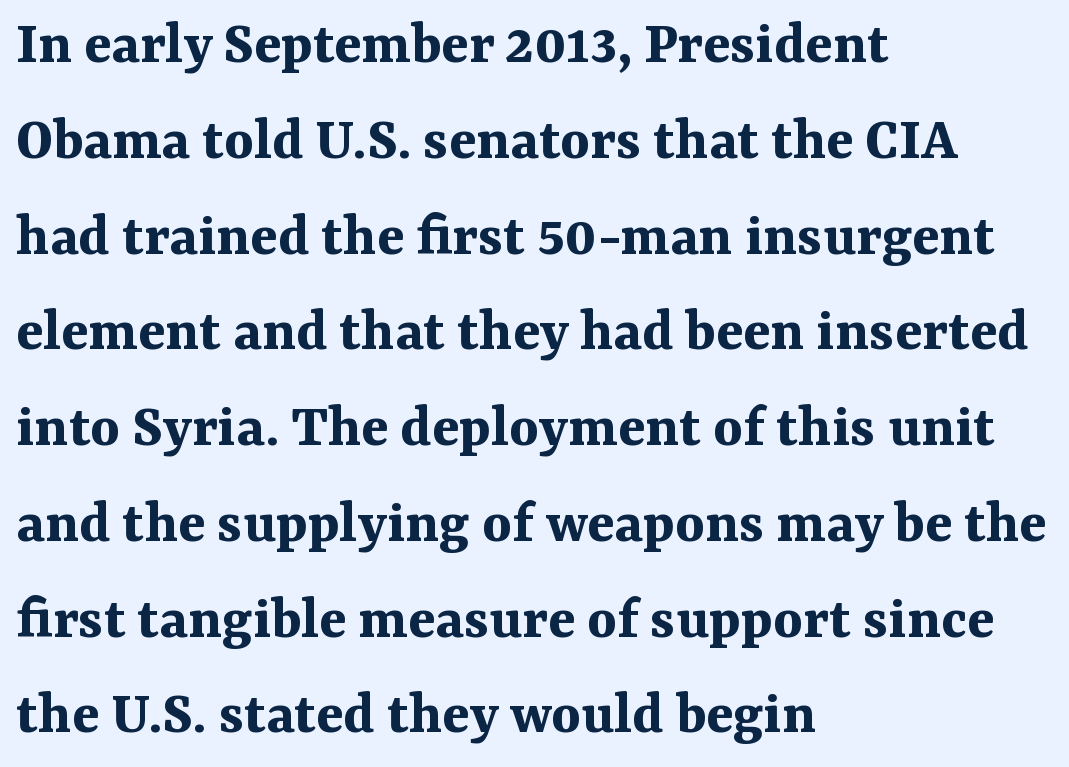
Q: Is the text bold? A: Yes.
Q: Is the text italic (slanted)? A: No, it is upright.
Q: Is the typeface a serif or a sans-serif typeface? A: Serif.
Q: Is the text underlined? A: No.
Q: How is the paragraph aligned? A: Left-aligned.
Q: Is the spacing between letters normal or unusually wide? A: Normal.
Q: Is the spacing between lines tight, normal or loose? A: Normal.
Q: Width (condensed, normal, or wide)? A: Normal.
Q: Stroke contrast? A: Medium.
Q: x-height? A: Medium.
Q: Monospaced? A: No.
